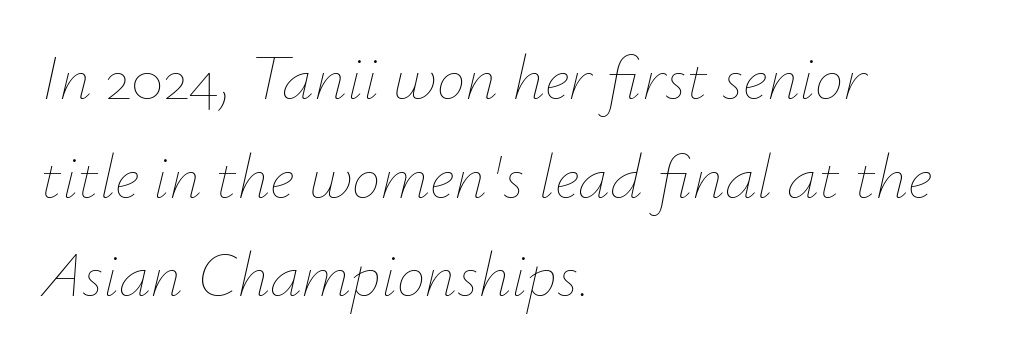
{"italic": "yes", "lean": "right", "slant_degrees": 12, "bold": "no", "weight": "thin", "width": "normal", "stroke_contrast": "low", "x_height": "small", "monospaced": "no", "underline": "no", "align": "left", "line_spacing": "normal", "line_spacing_ratio": 1.54, "letter_spacing": "normal", "letter_spacing_em": 0.0, "glyph_px": 64}
